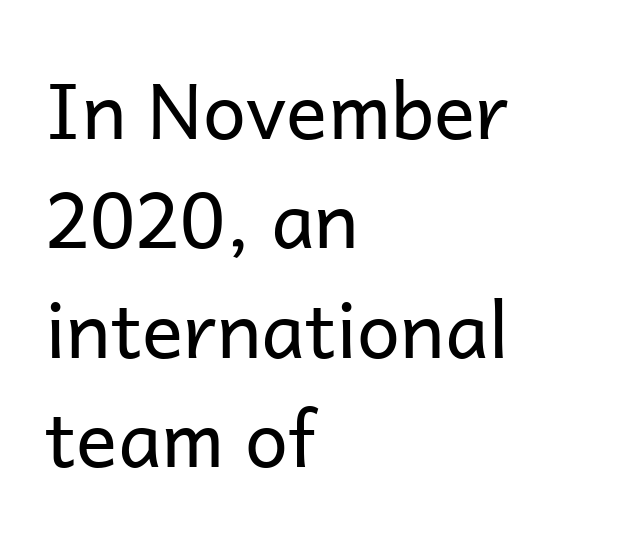
{"serif": "no", "italic": "no", "bold": "no", "weight": "regular", "width": "normal", "stroke_contrast": "low", "x_height": "medium", "monospaced": "no", "underline": "no", "align": "left", "line_spacing": "normal", "line_spacing_ratio": 1.42, "letter_spacing": "normal", "letter_spacing_em": 0.0, "glyph_px": 77}
